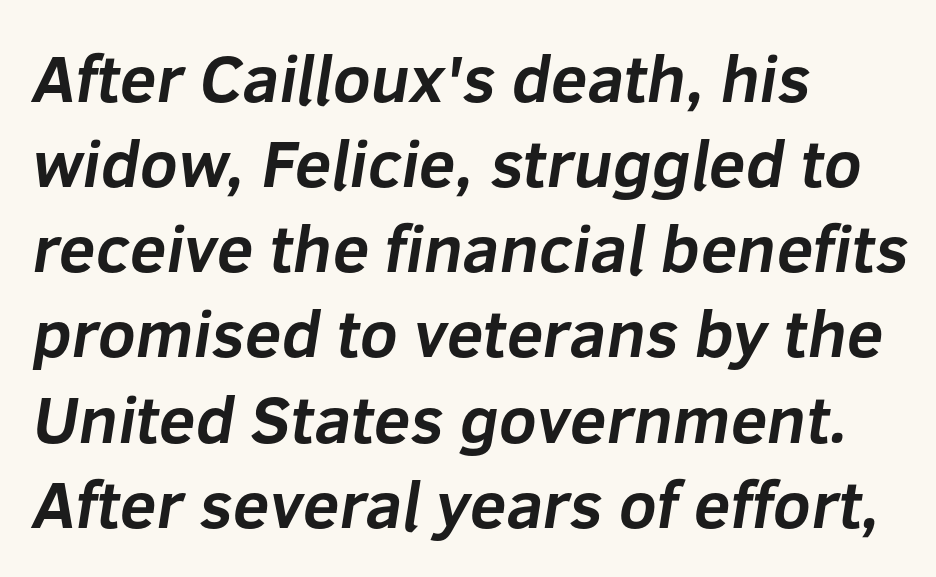
{"serif": "no", "bold": "yes", "weight": "bold", "width": "normal", "stroke_contrast": "low", "x_height": "medium", "monospaced": "no", "underline": "no", "align": "left", "line_spacing": "normal", "line_spacing_ratio": 1.29, "letter_spacing": "normal", "letter_spacing_em": 0.0, "glyph_px": 66}
